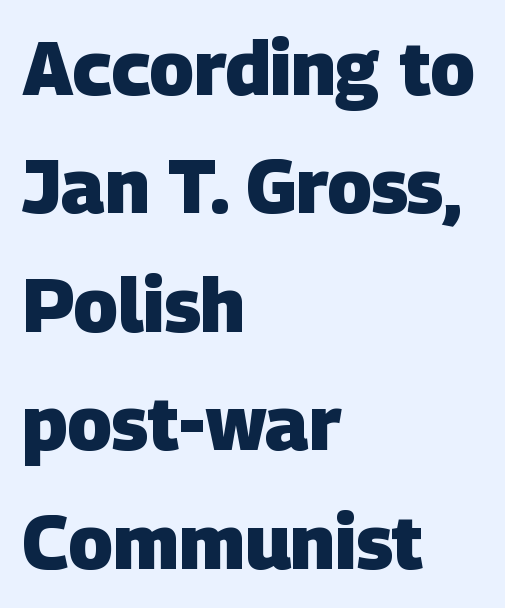
The image shows 75 px heavy sans-serif type; set left-aligned, normal line spacing (1.58x), normal letter spacing, not underlined; low stroke contrast and a large x-height.
